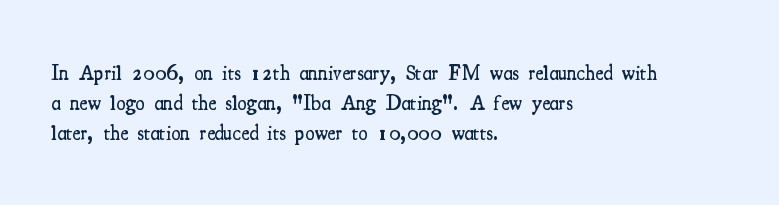
Q: Is the text bold? A: Semi-bold.
Q: Is the text italic (slanted)? A: No, it is upright.
Q: Is the text underlined? A: No.
Q: How is the paragraph aligned? A: Left-aligned.
Q: Is the spacing between letters normal or unusually wide? A: Normal.
Q: Is the spacing between lines tight, normal or loose? A: Normal.
